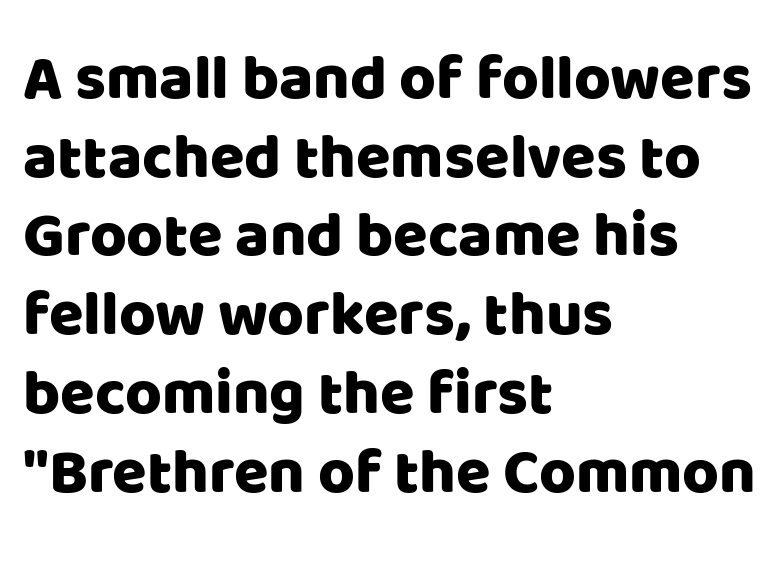
{"serif": "no", "italic": "no", "width": "normal", "stroke_contrast": "low", "x_height": "large", "monospaced": "no", "underline": "no", "align": "left", "line_spacing": "normal", "line_spacing_ratio": 1.25, "letter_spacing": "normal", "letter_spacing_em": 0.0, "glyph_px": 63}
